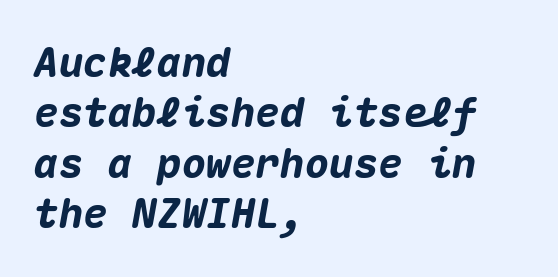
{"italic": "yes", "lean": "right", "slant_degrees": 10, "bold": "yes", "weight": "heavy", "width": "normal", "stroke_contrast": "medium", "x_height": "medium", "monospaced": "yes", "underline": "no", "align": "left", "line_spacing_ratio": 1.23, "letter_spacing": "normal", "letter_spacing_em": 0.0, "glyph_px": 41}
